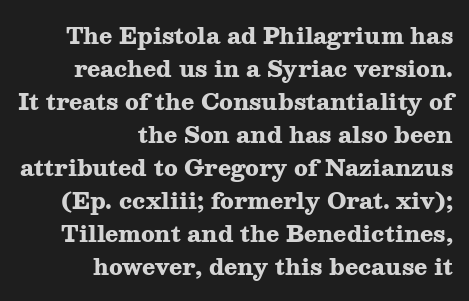
The image shows 22 px bold type, upright; set right-aligned, normal line spacing (1.5x), normal letter spacing, not underlined.
